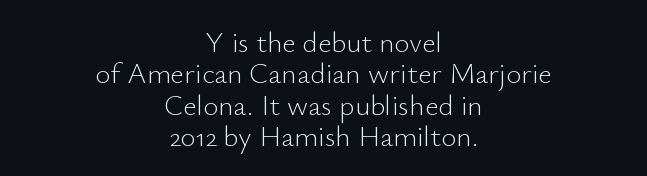
Caption: multi-line text, centered on the measure. Type without underlining. Do the characters align in a grid? No, the font is proportional. The font is comparable to plain body text, perhaps lighter. Is the letter spacing exaggerated? No — it looks like the ordinary default.
